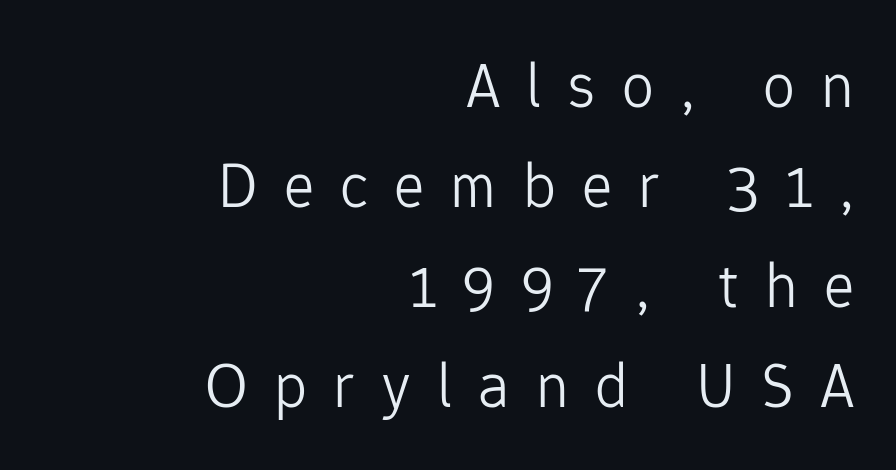
Q: Is the text bold? A: No.
Q: Is the text italic (slanted)? A: No, it is upright.
Q: Is the typeface a serif or a sans-serif typeface? A: Sans-serif.
Q: Is the text underlined? A: No.
Q: How is the paragraph aligned? A: Right-aligned.
Q: Is the spacing between letters normal or unusually wide? A: Unusually wide.
Q: Is the spacing between lines tight, normal or loose? A: Normal.
Q: Width (condensed, normal, or wide)? A: Normal.
Q: Stroke contrast? A: Low.
Q: x-height? A: Medium.
Q: Monospaced? A: No.
